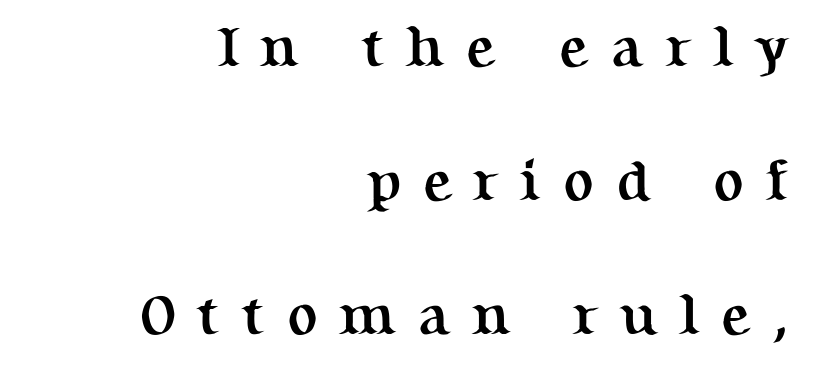
{"serif": "yes", "italic": "no", "bold": "yes", "weight": "semibold", "width": "normal", "stroke_contrast": "medium", "x_height": "medium", "monospaced": "no", "underline": "no", "align": "right", "line_spacing": "loose", "line_spacing_ratio": 2.35, "letter_spacing": "wide", "letter_spacing_em": 0.37, "glyph_px": 57}
